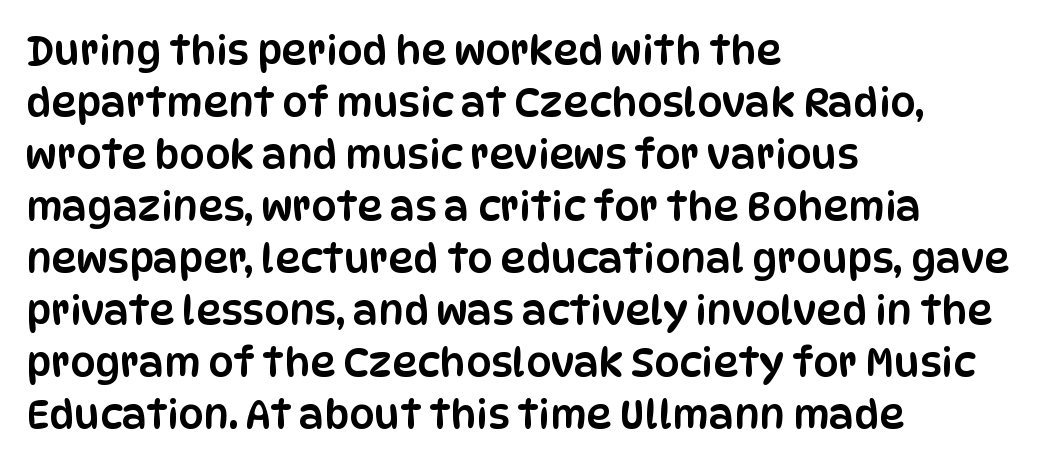
{"serif": "no", "italic": "no", "width": "condensed", "stroke_contrast": "low", "x_height": "large", "monospaced": "no", "underline": "no", "align": "left", "line_spacing": "normal", "line_spacing_ratio": 1.3, "letter_spacing": "normal", "letter_spacing_em": 0.0, "glyph_px": 40}
